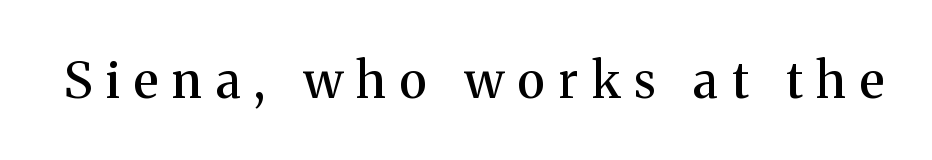
Character widths vary here, with narrow letters taking less room than wide ones. The type sits square on the baseline with zero lean. Examine the stroke ends and you'll spot serifs. Each row of text sits above clean, open space. Loose tracking; the words dissolve into strings of separated letters.
